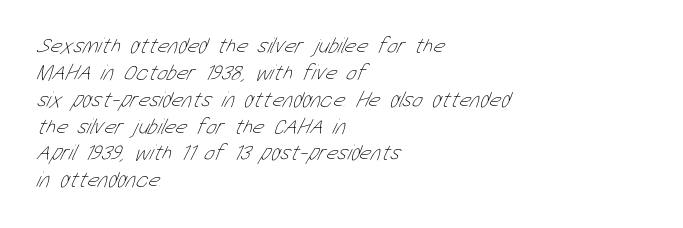
The image shows 22 px text type; set left-aligned, line spacing 1.22x, normal letter spacing, not underlined.
